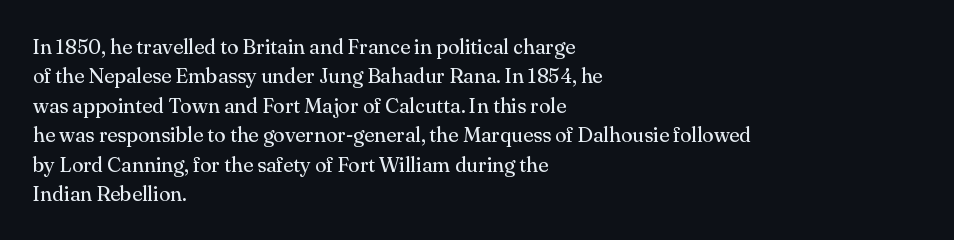
A clean baseline with only descenders dipping below it. If you drew a line through each stem, it would be perfectly vertical. Honestly, the row spacing looks completely unremarkable. Is this a heavy cut? Hardly; it is regular or lighter.
